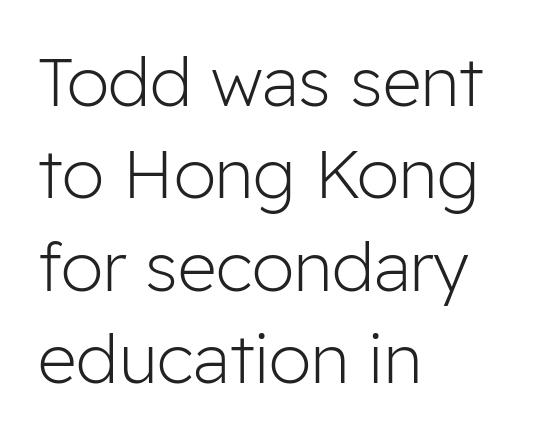
The image shows 68 px light sans-serif type, upright; set left-aligned, normal line spacing (1.36x), normal letter spacing, not underlined; low stroke contrast and a medium x-height.
